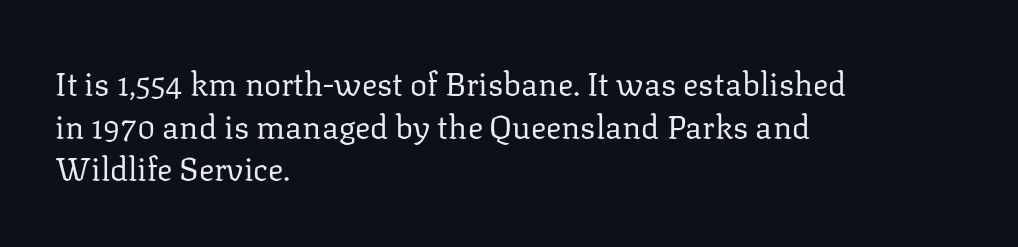
The area under the type is left untouched. Each letter's strokes conclude with small projecting serifs. The font sits on the lighter half of the weight spectrum, regular included. If you drew a line through each stem, it would be perfectly vertical. Which margin do the lines hug? The left one — the right edge is uneven. Here the glyphs are tracked normally, forming tight word shapes.
